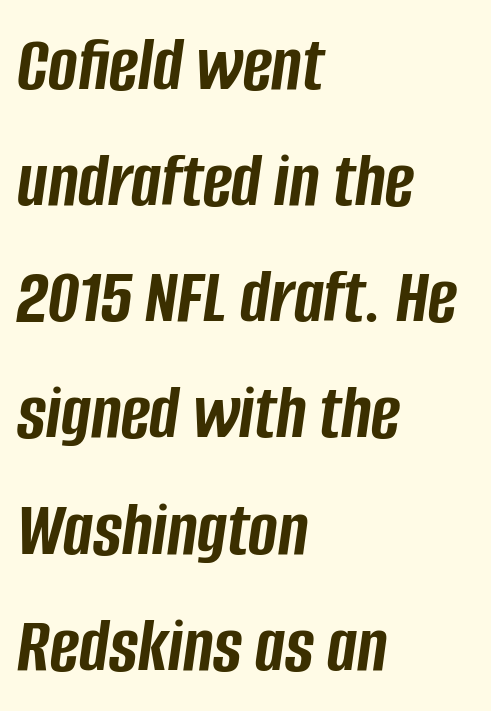
Q: Is the text bold? A: Yes.
Q: Is the text italic (slanted)? A: Yes, it leans right by about 8 degrees.
Q: Is the text underlined? A: No.
Q: How is the paragraph aligned? A: Left-aligned.
Q: Is the spacing between letters normal or unusually wide? A: Normal.
Q: Is the spacing between lines tight, normal or loose? A: Normal.
Q: Width (condensed, normal, or wide)? A: Condensed.
Q: Stroke contrast? A: Low.
Q: x-height? A: Large.
Q: Monospaced? A: No.
